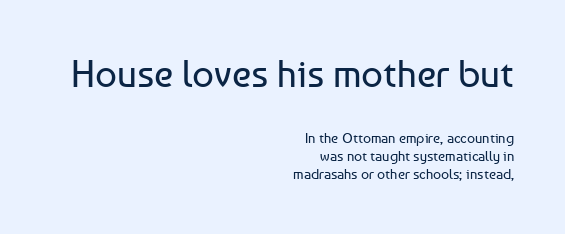
The type sits square on the baseline with zero lean. The letters advance in unequal steps, a hallmark of proportional type. A quiet, ordinary-to-light weight characterises the typeface. Vertically, the passage feels balanced, rows spaced as you'd expect.
